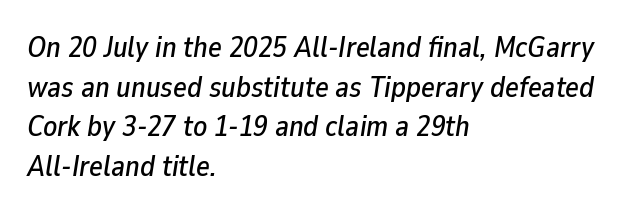
Q: Is the text italic (slanted)? A: Yes, it leans right by about 9 degrees.
Q: Is the text underlined? A: No.
Q: How is the paragraph aligned? A: Left-aligned.
Q: Is the spacing between letters normal or unusually wide? A: Normal.
Q: Is the spacing between lines tight, normal or loose? A: Normal.
Q: Width (condensed, normal, or wide)? A: Normal.
Q: Stroke contrast? A: Low.
Q: x-height? A: Medium.
Q: Monospaced? A: No.
